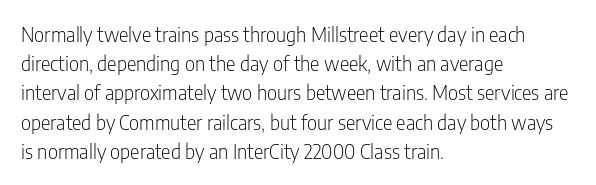
A normal amount of white space separates one row of letters from the next. The foot of each line stays bare and open. The ragged edge is on the right, which tells us the setting is flush left. This sample uses an upright cut, with every glyph sitting square on the baseline. No chunkiness to these letters — they're not bold. Does extra space separate the letters? No, they use regular spacing.
